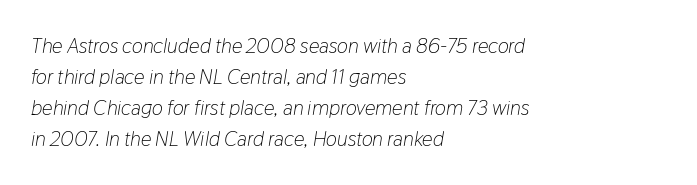
{"italic": "yes", "lean": "right", "slant_degrees": 9, "bold": "no", "underline": "no", "align": "left", "line_spacing": "normal", "line_spacing_ratio": 1.48, "letter_spacing": "normal", "letter_spacing_em": 0.0, "glyph_px": 21}
